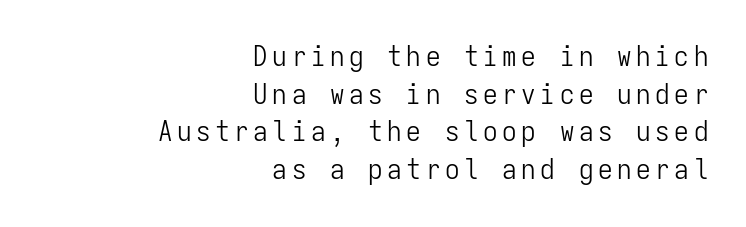
Only glyphs here, with clear space below each row. Each line ends at the same right margin while the left side varies. The strokes are not fattened; the text isn't bold. Check where the strokes stop: nothing finishes them off — pure sans. Reading down the column, the eye jumps a familiar distance to each next line.
